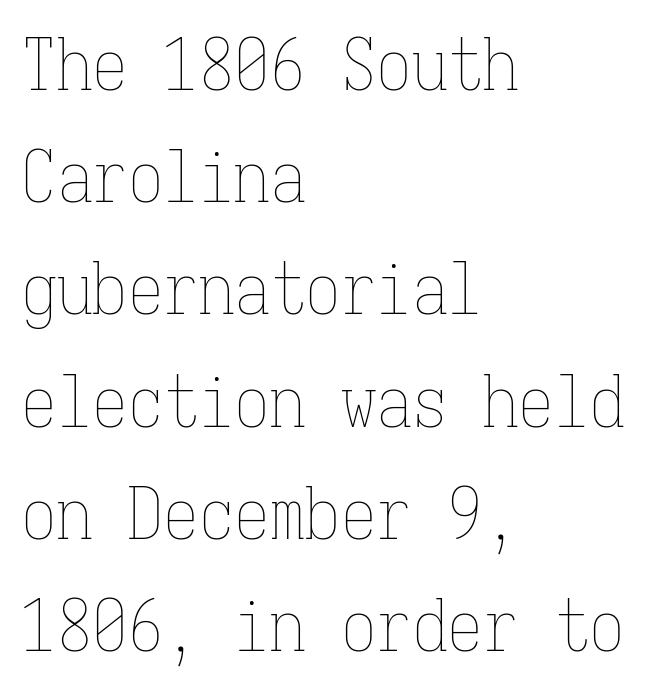
The image shows 71 px thin, condensed type, upright, monospaced; set left-aligned, normal line spacing (1.58x), normal letter spacing, not underlined; low stroke contrast and a medium x-height.
